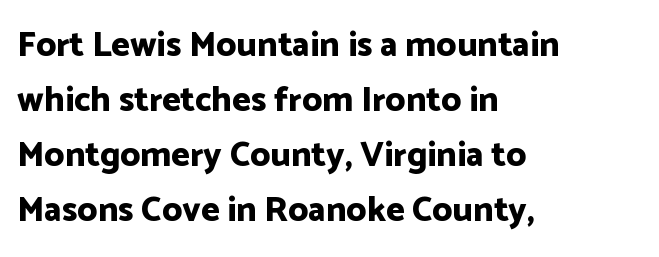
The image shows 35 px bold sans-serif type, upright; set left-aligned, normal line spacing (1.57x), normal letter spacing, not underlined; low stroke contrast and a medium x-height.
